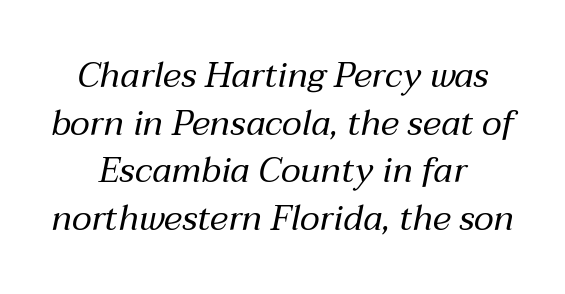
Q: Is the text bold? A: No.
Q: Is the text italic (slanted)? A: Yes, it leans right by about 12 degrees.
Q: Is the text underlined? A: No.
Q: How is the paragraph aligned? A: Centered.
Q: Is the spacing between letters normal or unusually wide? A: Normal.
Q: Is the spacing between lines tight, normal or loose? A: Normal.
Q: Width (condensed, normal, or wide)? A: Normal.
Q: Stroke contrast? A: Medium.
Q: x-height? A: Medium.
Q: Monospaced? A: No.
